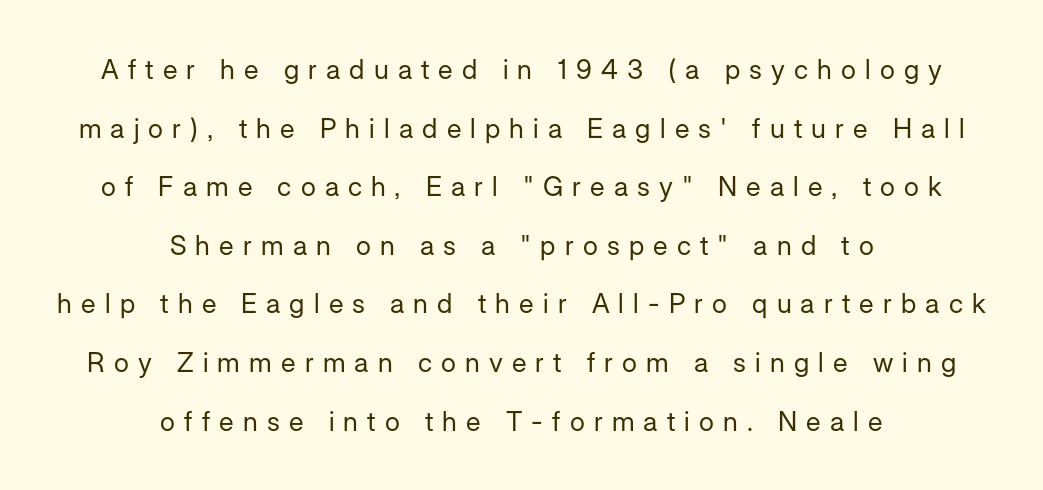
Nope, not italic — everything's standing straight. Nobody drew a line under any word here. Baseline-to-baseline distance is far greater than the letter height. The letterforms sit at book weight or below. These lines stack symmetrically, like a column narrowing and widening about its center. Between one letter and the next there's a generous, obvious gap.
